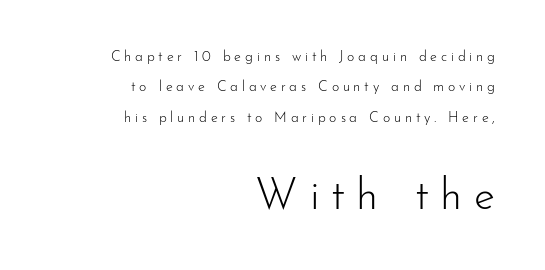
{"serif": "no", "italic": "no", "bold": "no", "weight": "light", "width": "normal", "stroke_contrast": "low", "x_height": "small", "monospaced": "no", "underline": "no", "align": "right", "line_spacing": "loose", "line_spacing_ratio": 2.17, "letter_spacing": "wide", "letter_spacing_em": 0.27, "larger_block": "second", "size_ratio": 3.07, "glyph_px": 43}
